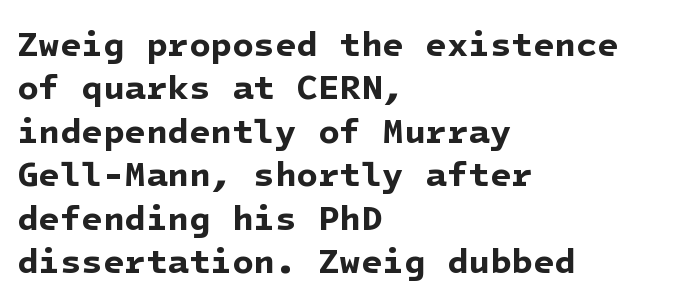
Where is the straight margin? On the left. The designer went with a sans here, leaving each stem footless. As a designer I'd log this as weight 700, bold. Lines of text with bare space underneath. The line texture is even and compact thanks to regular tracking.
